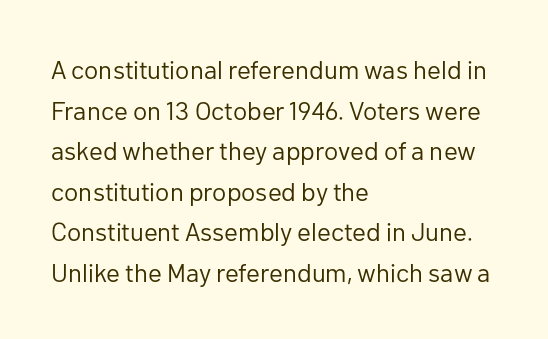
{"italic": "no", "bold": "no", "underline": "no", "align": "left", "line_spacing": "normal", "line_spacing_ratio": 1.56, "letter_spacing": "normal", "letter_spacing_em": 0.0, "glyph_px": 26}
